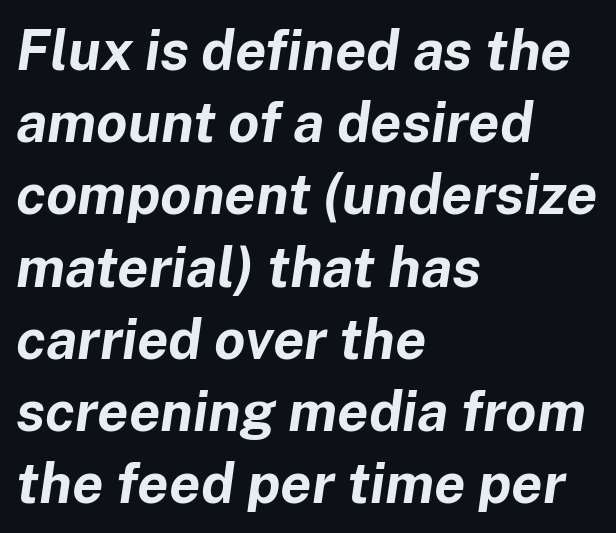
Note the varied advance widths — an 'i' is clearly narrower than an 'm'. Decoration check: the copy has no underline. Its strokes are broad and dark, the hallmark of bold type. What stands out about the letter spacing? Nothing — it is the standard amount. Each line starts at the same left margin while the right side varies.
